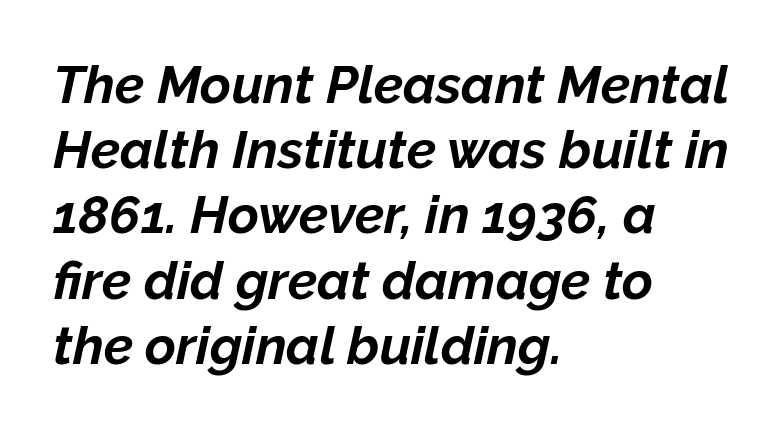
Q: Is the text bold? A: Yes.
Q: Is the text italic (slanted)? A: Yes, it leans right by about 12 degrees.
Q: Is the text underlined? A: No.
Q: How is the paragraph aligned? A: Left-aligned.
Q: Is the spacing between letters normal or unusually wide? A: Normal.
Q: Width (condensed, normal, or wide)? A: Normal.
Q: Stroke contrast? A: Low.
Q: x-height? A: Medium.
Q: Monospaced? A: No.
